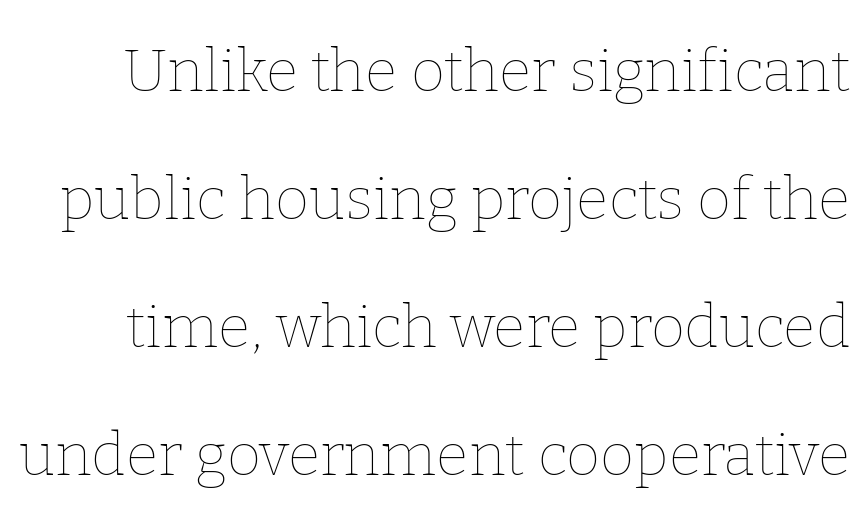
Q: Is the text bold? A: No.
Q: Is the text italic (slanted)? A: No, it is upright.
Q: Is the text underlined? A: No.
Q: Is the spacing between letters normal or unusually wide? A: Normal.
Q: Is the spacing between lines tight, normal or loose? A: Loose.
Q: Width (condensed, normal, or wide)? A: Normal.
Q: Stroke contrast? A: Low.
Q: x-height? A: Medium.
Q: Monospaced? A: No.
